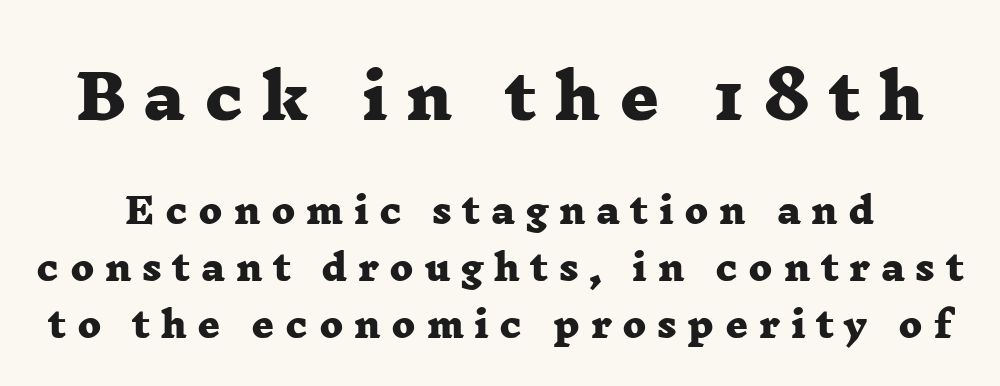
This sample uses expanded letter spacing, leaving extra air between glyphs. A dark, heavy texture on the line: the type is bold. Here the designer chose a conventional face with non-uniform glyph widths. Lines of text with bare space underneath. Students, observe: this is what conventionally led text looks like. This sample uses a serif face.
